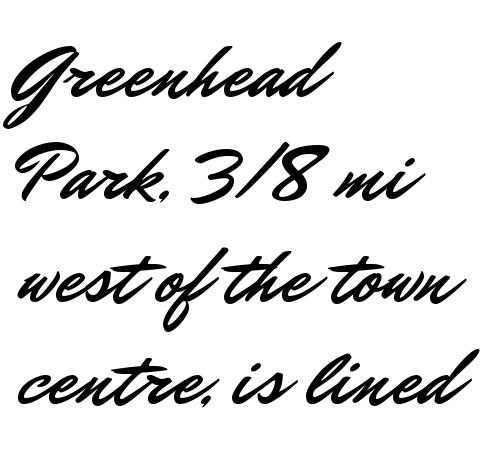
Q: Is the text italic (slanted)? A: Yes.
Q: Is the typeface a serif or a sans-serif typeface? A: Sans-serif.
Q: Is the text underlined? A: No.
Q: How is the paragraph aligned? A: Left-aligned.
Q: Is the spacing between letters normal or unusually wide? A: Normal.
Q: Is the spacing between lines tight, normal or loose? A: Normal.
Q: Width (condensed, normal, or wide)? A: Normal.
Q: Stroke contrast? A: Low.
Q: x-height? A: Small.
Q: Monospaced? A: No.
